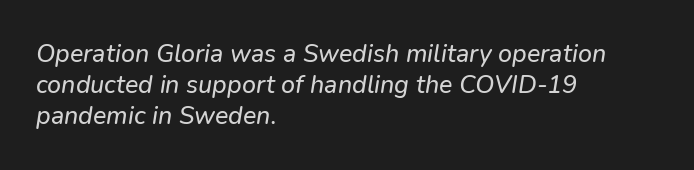
{"italic": "yes", "lean": "right", "slant_degrees": 9, "underline": "no", "align": "left", "line_spacing": "normal", "line_spacing_ratio": 1.25, "letter_spacing": "normal", "letter_spacing_em": 0.0, "glyph_px": 25}
